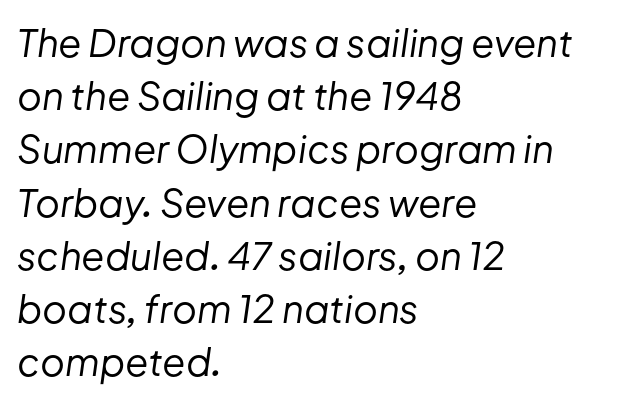
{"italic": "yes", "lean": "right", "slant_degrees": 8, "bold": "no", "weight": "regular", "width": "normal", "stroke_contrast": "low", "x_height": "medium", "monospaced": "no", "underline": "no", "align": "left", "line_spacing": "normal", "line_spacing_ratio": 1.4, "letter_spacing": "normal", "letter_spacing_em": 0.0, "glyph_px": 38}
